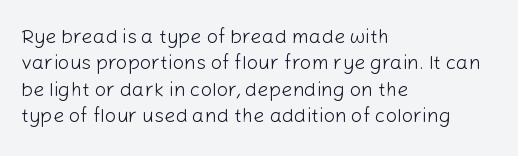
Characters remain perfectly vertical along every line. Rows of type keep a routine distance in the vertical direction. The face looks like a standard text weight, possibly lighter. Letter spacing: default. Each row of text sits above clean, open space.
